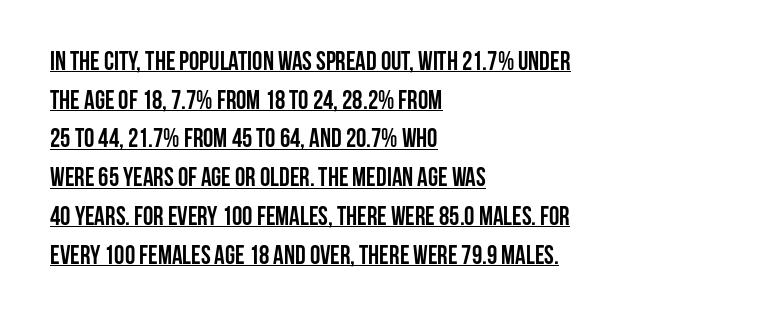
{"italic": "no", "bold": "yes", "underline": "yes", "align": "left", "line_spacing": "normal", "line_spacing_ratio": 1.49, "letter_spacing": "normal", "letter_spacing_em": 0.0, "glyph_px": 26}
